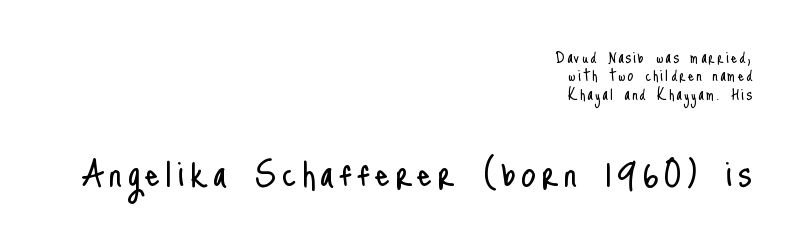
{"serif": "no", "italic": "no", "bold": "no", "weight": "light", "width": "condensed", "stroke_contrast": "low", "x_height": "small", "monospaced": "no", "underline": "no", "align": "right", "line_spacing": "tight", "line_spacing_ratio": 0.97, "larger_block": "second", "size_ratio": 2.47, "glyph_px": 47}
